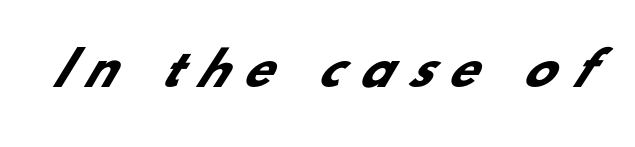
The image shows 46 px heavy sans-serif type; set unusually wide letter spacing (+0.37 em), not underlined; low stroke contrast and a small x-height.
